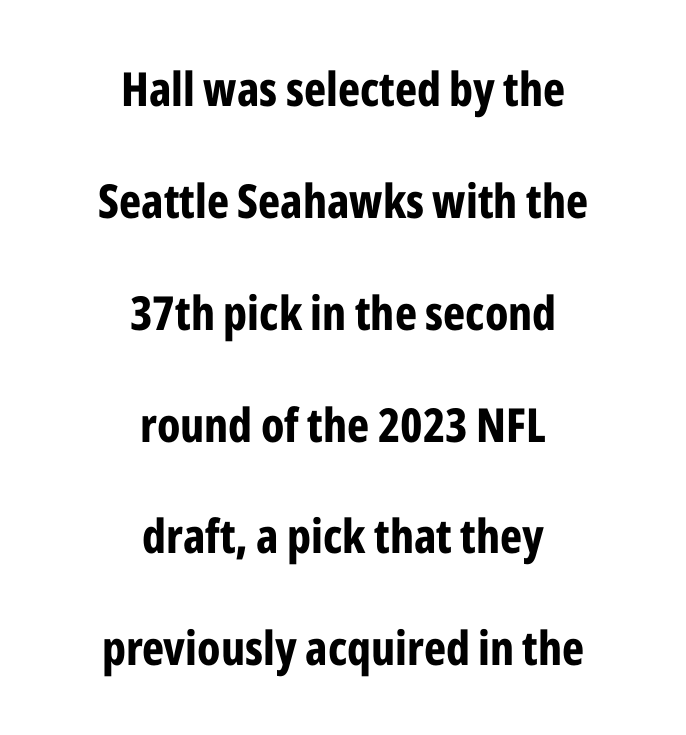
{"serif": "no", "italic": "no", "bold": "yes", "weight": "bold", "width": "condensed", "stroke_contrast": "low", "x_height": "medium", "monospaced": "no", "underline": "no", "align": "center", "line_spacing": "loose", "line_spacing_ratio": 2.38, "letter_spacing": "normal", "letter_spacing_em": 0.0, "glyph_px": 47}
